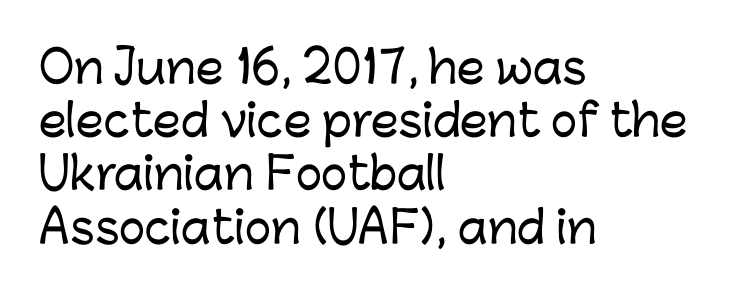
The image shows 44 px sans-serif type, upright; set left-aligned, line spacing 1.21x, normal letter spacing, not underlined; low stroke contrast and a medium x-height.
